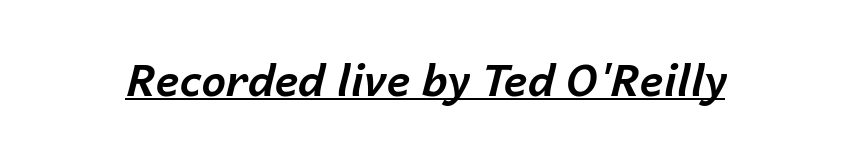
The image shows 44 px bold type, italic (leaning right); set normal letter spacing, underlined; low stroke contrast and a medium x-height.
